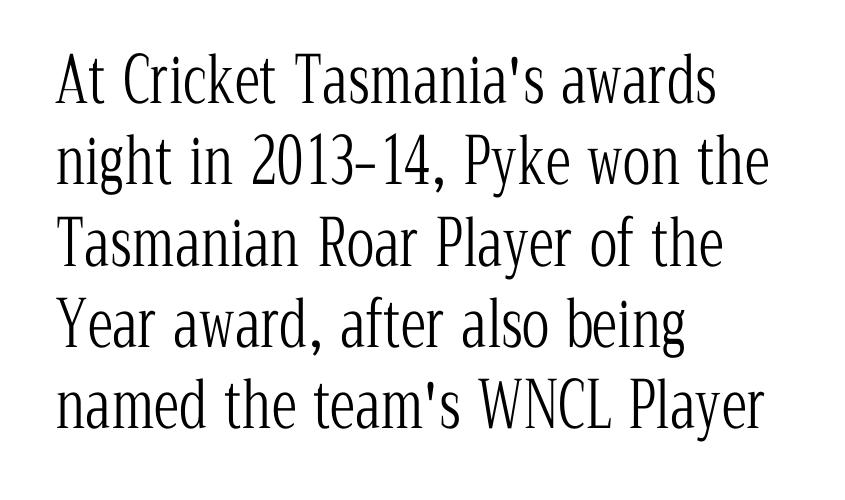
The image shows 64 px light, condensed serif type, upright; set left-aligned, normal line spacing (1.27x), normal letter spacing, not underlined; low stroke contrast and a medium x-height.
